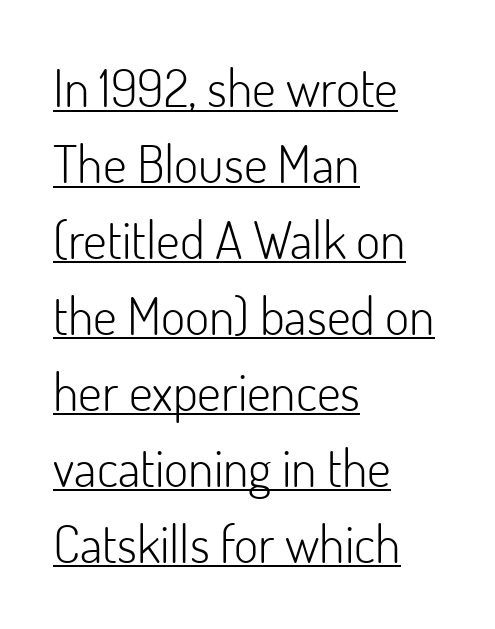
{"serif": "no", "italic": "no", "bold": "no", "weight": "light", "width": "normal", "stroke_contrast": "low", "x_height": "small", "monospaced": "no", "underline": "yes", "align": "left", "line_spacing": "normal", "line_spacing_ratio": 1.46, "letter_spacing": "normal", "letter_spacing_em": 0.0, "glyph_px": 52}
